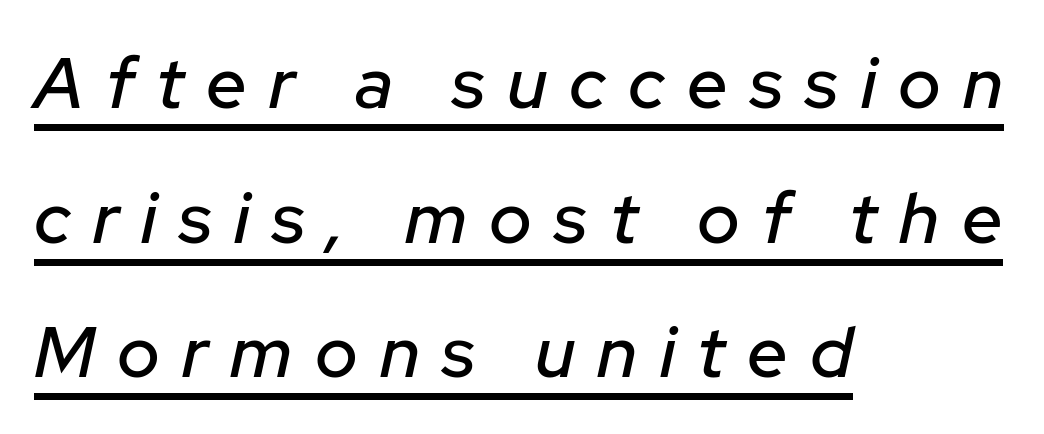
Q: Is the text italic (slanted)? A: Yes, it leans right by about 12 degrees.
Q: Is the text underlined? A: Yes.
Q: How is the paragraph aligned? A: Left-aligned.
Q: Is the spacing between letters normal or unusually wide? A: Unusually wide.
Q: Width (condensed, normal, or wide)? A: Normal.
Q: Stroke contrast? A: Low.
Q: x-height? A: Medium.
Q: Monospaced? A: No.
